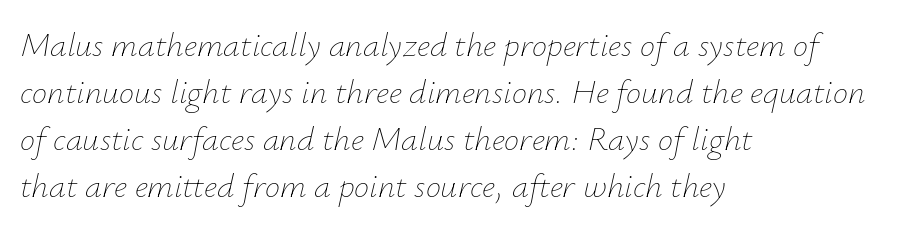
The image shows 34 px thin type, italic (leaning right); set left-aligned, normal line spacing (1.38x), normal letter spacing, not underlined; low stroke contrast and a small x-height.
